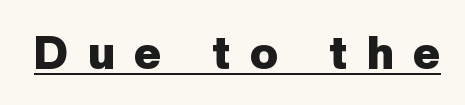
Descenders here cross a horizontal rule under the line. The typesetting leans heavy: a genuine bold. Inter-character spacing is expanded well beyond the font's built-in metrics. Think of a printed novel: that variable character pitch is what you see here. Ordinary non-slanted type is in use. Note: no serifs on the glyphs.
